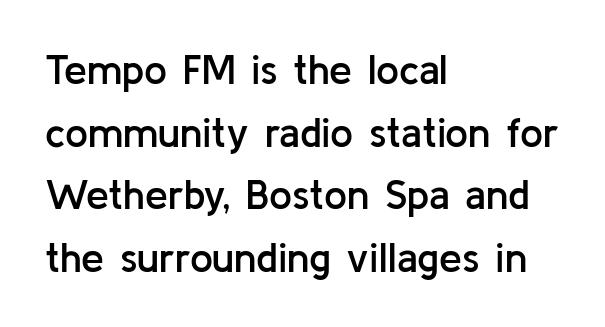
{"serif": "no", "italic": "no", "bold": "semi", "weight": "semibold", "width": "normal", "stroke_contrast": "low", "x_height": "medium", "monospaced": "no", "underline": "no", "align": "left", "line_spacing": "normal", "line_spacing_ratio": 1.53, "letter_spacing": "normal", "letter_spacing_em": 0.0, "glyph_px": 41}
